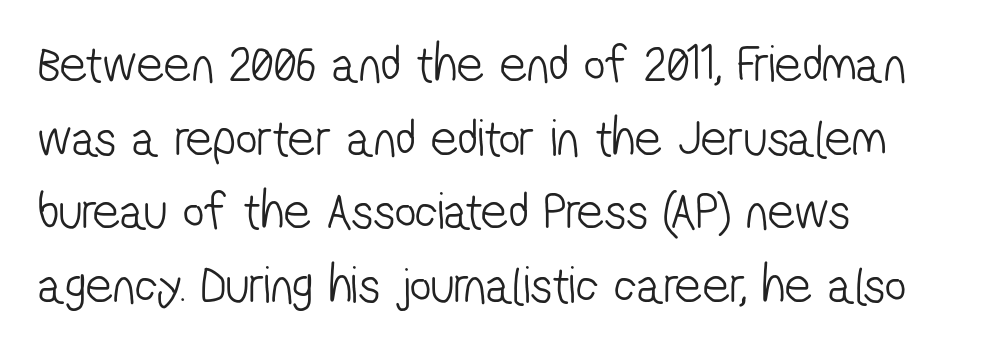
{"serif": "no", "bold": "no", "weight": "light", "width": "condensed", "stroke_contrast": "low", "x_height": "medium", "monospaced": "no", "underline": "no", "align": "left", "line_spacing": "normal", "line_spacing_ratio": 1.39, "letter_spacing": "normal", "letter_spacing_em": 0.0, "glyph_px": 53}
